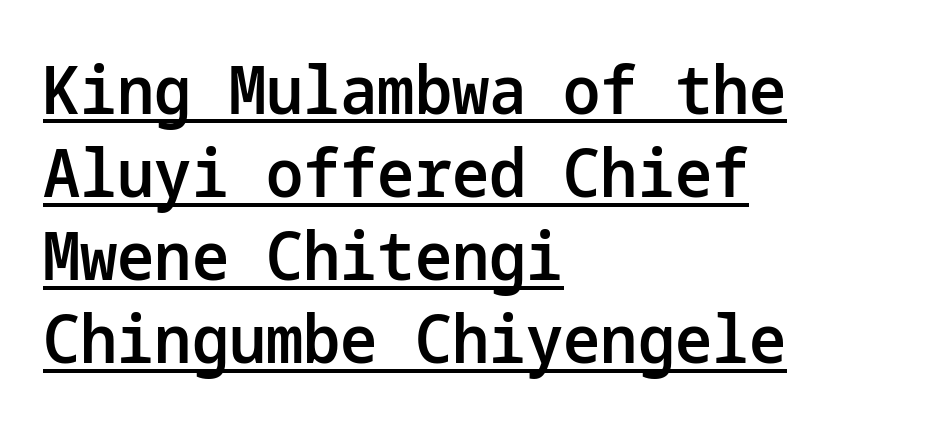
The image shows 66 px semibold sans-serif type, upright; set left-aligned, normal line spacing (1.26x), normal letter spacing, underlined; low stroke contrast and a medium x-height.
